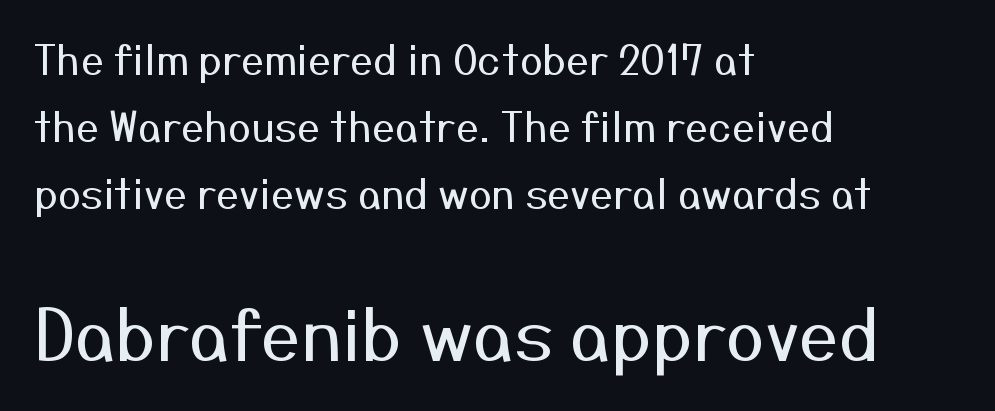
In this sample the second text group is rendered at the bigger scale. Notice how the stems are strictly vertical — no italics here. Stems here are at most as thick as an everyday book face. Check where the strokes stop: nothing finishes them off — pure sans.
